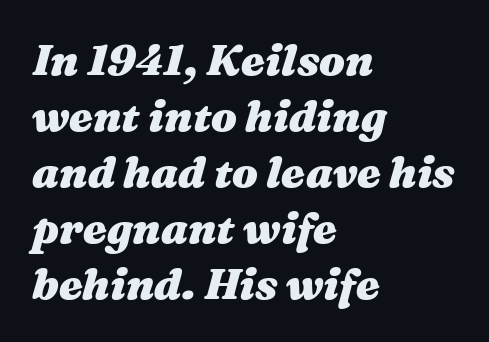
{"italic": "yes", "lean": "right", "slant_degrees": 16, "bold": "yes", "weight": "heavy", "width": "wide", "stroke_contrast": "medium", "x_height": "medium", "monospaced": "no", "underline": "no", "align": "left", "line_spacing": "normal", "line_spacing_ratio": 1.3, "letter_spacing": "normal", "letter_spacing_em": 0.0, "glyph_px": 43}
